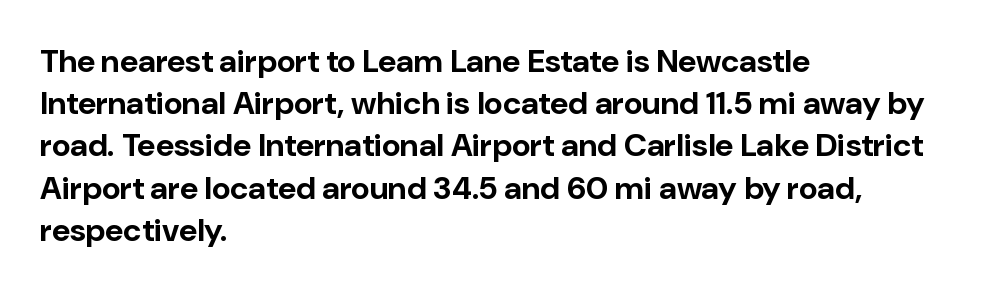
Bold? Absolutely — the strokes are thick and heavy. This sample has the flowing, uneven cadence of proportional lettering. The rendering shows plain stroke endings on the letterforms — a sans-serif design. This sample is left-justified, so line endings fall wherever the words run out.
